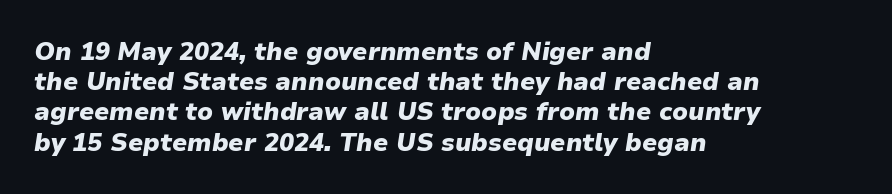
The image shows 25 px bold type, italic (leaning right); set left-aligned, line spacing 1.21x, normal letter spacing, not underlined.
